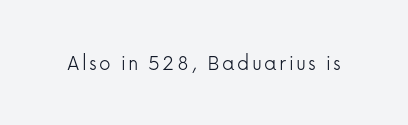
Honestly, there is no underline to notice here at all. This is roman type, the default non-slanted kind. Weight: not bold — regular or lighter.
